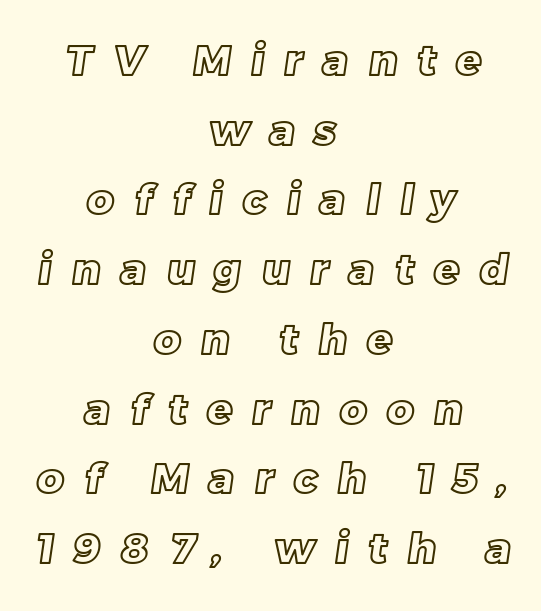
The image shows 42 px text type; set centered, normal line spacing (1.66x), unusually wide letter spacing (+0.48 em), not underlined; a large x-height.
